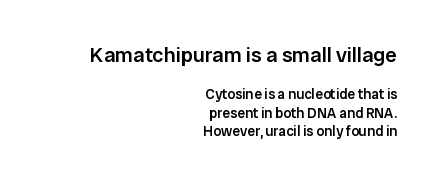
The image shows 21 px text type, upright; set right-aligned, normal line spacing (1.31x), normal letter spacing, not underlined; the first (top) block is 1.5x larger.
